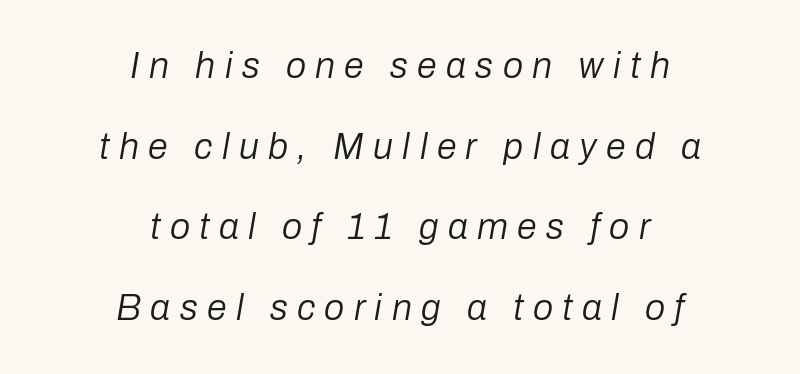
The image shows 36 px regular-weight type, italic (leaning right); set centered, loose line spacing (2.24x), unusually wide letter spacing (+0.26 em), not underlined; low stroke contrast and a medium x-height.
